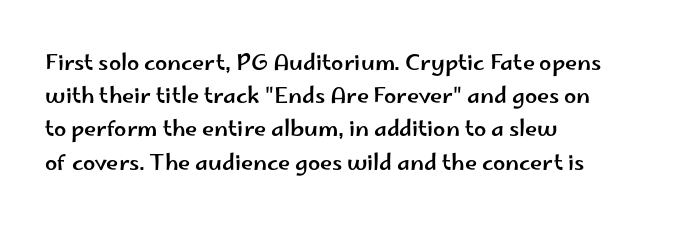
The image shows 22 px text type, upright; set left-aligned, normal line spacing (1.51x), normal letter spacing, not underlined.
